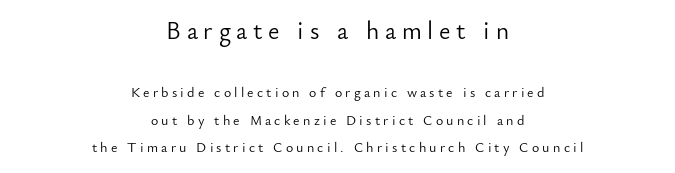
Q: Is the text bold? A: No.
Q: Is the text italic (slanted)? A: No, it is upright.
Q: Is the text underlined? A: No.
Q: How is the paragraph aligned? A: Centered.
Q: Is the spacing between letters normal or unusually wide? A: Unusually wide.
Q: Is the spacing between lines tight, normal or loose? A: Loose.
Q: Which block of text is set in a larger size, the first (top) or the second (bottom)? A: The first (top) one.
